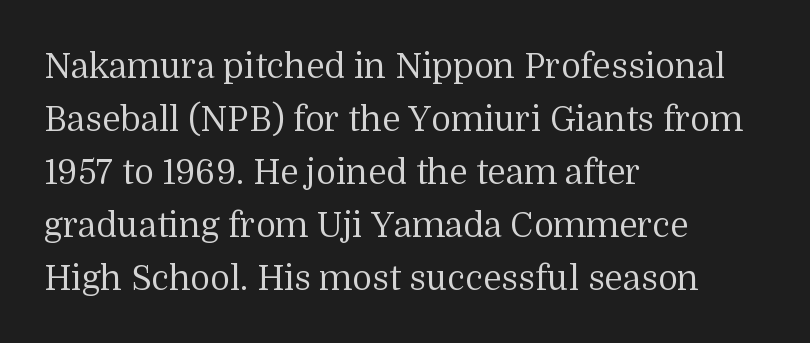
The image shows 34 px regular-weight serif type, upright; set left-aligned, normal line spacing (1.56x), normal letter spacing, not underlined; medium stroke contrast and a medium x-height.
